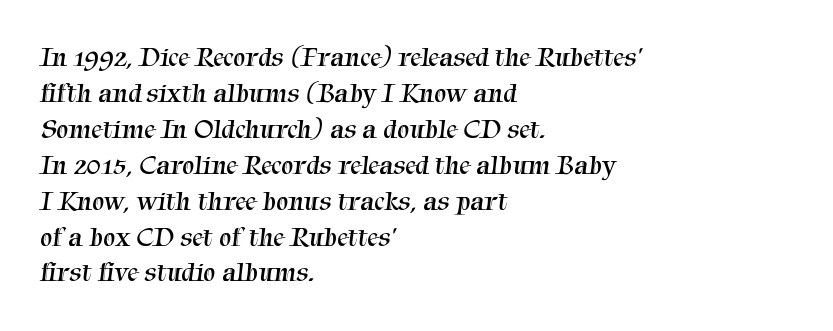
Q: Is the text bold? A: No.
Q: Is the text underlined? A: No.
Q: How is the paragraph aligned? A: Left-aligned.
Q: Is the spacing between letters normal or unusually wide? A: Normal.
Q: Is the spacing between lines tight, normal or loose? A: Normal.
